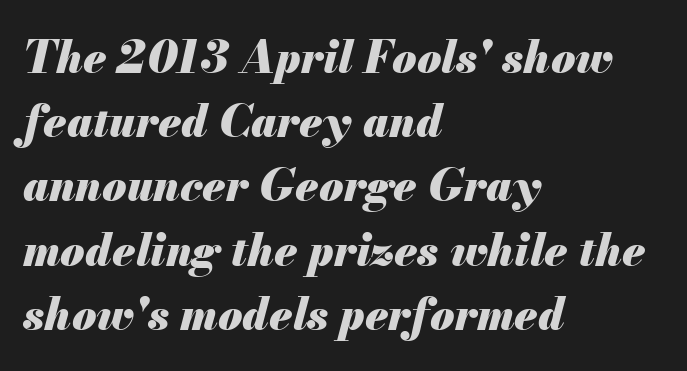
{"italic": "yes", "lean": "right", "slant_degrees": 13, "bold": "yes", "weight": "heavy", "width": "normal", "stroke_contrast": "medium", "x_height": "small", "monospaced": "no", "underline": "no", "align": "left", "line_spacing": "normal", "line_spacing_ratio": 1.46, "letter_spacing": "normal", "letter_spacing_em": 0.0, "glyph_px": 44}
